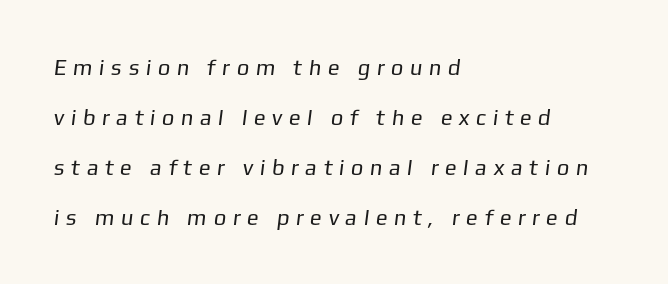
Q: Is the text bold? A: No.
Q: Is the text underlined? A: No.
Q: How is the paragraph aligned? A: Left-aligned.
Q: Is the spacing between letters normal or unusually wide? A: Unusually wide.
Q: Is the spacing between lines tight, normal or loose? A: Loose.
